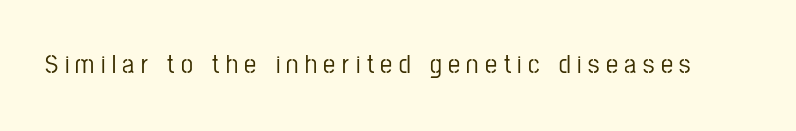
The image shows 27 px text type, upright; set unusually wide letter spacing (+0.24 em), not underlined.
